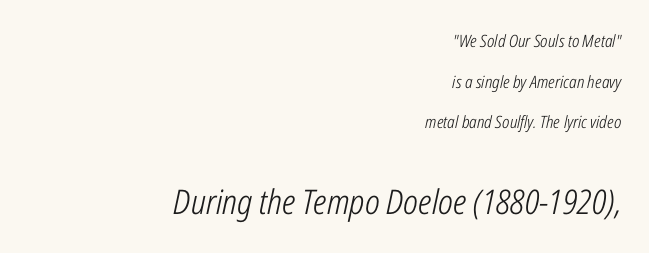
Q: Is the text bold? A: No.
Q: Is the text italic (slanted)? A: Yes, it leans right by about 12 degrees.
Q: Is the text underlined? A: No.
Q: How is the paragraph aligned? A: Right-aligned.
Q: Is the spacing between letters normal or unusually wide? A: Normal.
Q: Is the spacing between lines tight, normal or loose? A: Loose.
Q: Which block of text is set in a larger size, the first (top) or the second (bottom)? A: The second (bottom) one.
Q: Width (condensed, normal, or wide)? A: Condensed.
Q: Stroke contrast? A: Low.
Q: x-height? A: Medium.
Q: Monospaced? A: No.
